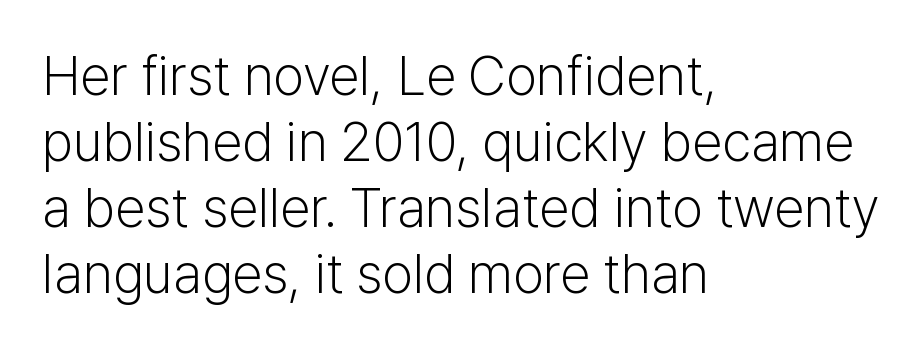
The image shows 55 px light sans-serif type, upright; set left-aligned, line spacing 1.2x, normal letter spacing, not underlined; low stroke contrast and a medium x-height.
